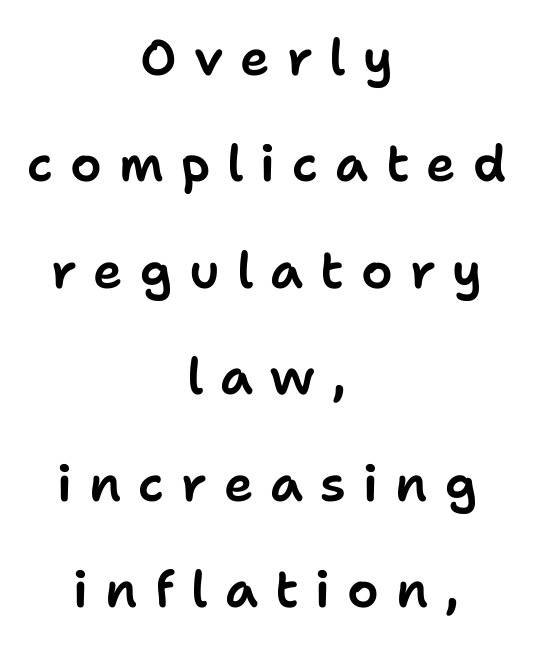
Q: Is the text italic (slanted)? A: No, it is upright.
Q: Is the typeface a serif or a sans-serif typeface? A: Sans-serif.
Q: Is the text underlined? A: No.
Q: How is the paragraph aligned? A: Centered.
Q: Is the spacing between letters normal or unusually wide? A: Unusually wide.
Q: Is the spacing between lines tight, normal or loose? A: Loose.
Q: Width (condensed, normal, or wide)? A: Normal.
Q: Stroke contrast? A: Low.
Q: x-height? A: Medium.
Q: Monospaced? A: No.
